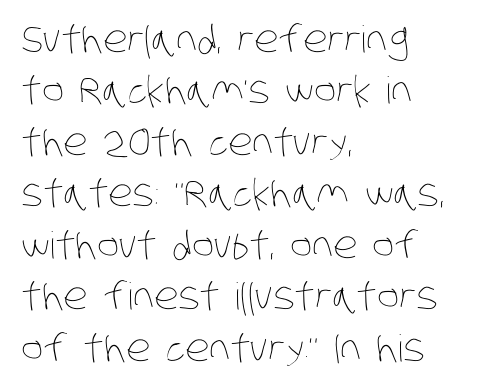
Q: Is the text bold? A: No.
Q: Is the text underlined? A: No.
Q: How is the paragraph aligned? A: Left-aligned.
Q: Is the spacing between letters normal or unusually wide? A: Normal.
Q: Is the spacing between lines tight, normal or loose? A: Normal.
Q: Width (condensed, normal, or wide)? A: Condensed.
Q: Stroke contrast? A: Low.
Q: x-height? A: Large.
Q: Monospaced? A: No.
